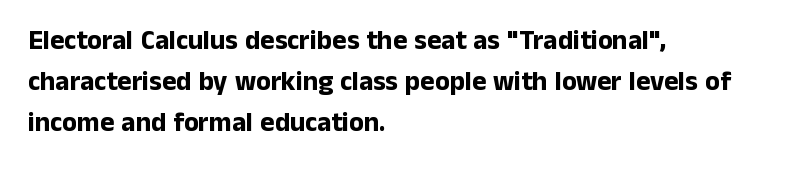
Line beginnings align vertically; line endings do not. Between one letter and the next there's only the usual sliver of space. Notice how descenders clear the ascenders below comfortably — that's standard leading. Does the lettering tilt? It doesn't — this is upright. Letters rest on an invisible, unmarked baseline.
